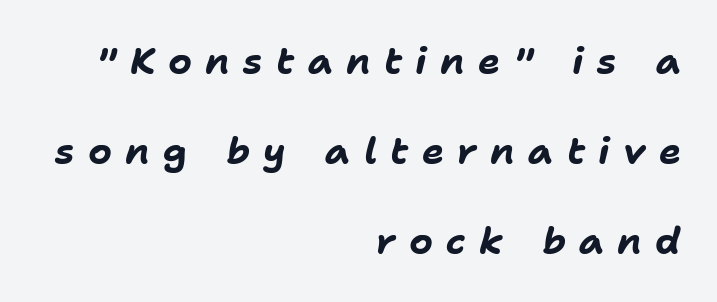
Is the type slanted? Yes — the strokes lean at a clear angle. The line-height multiplier appears high, well above default. I'd describe the lettering as bold — thick and assertive. Short and long lines alike share a common ending point at right. A typesetter would call this proportional, since set widths differ per character. Compared with typical body copy, the letter spacing here is much looser.
